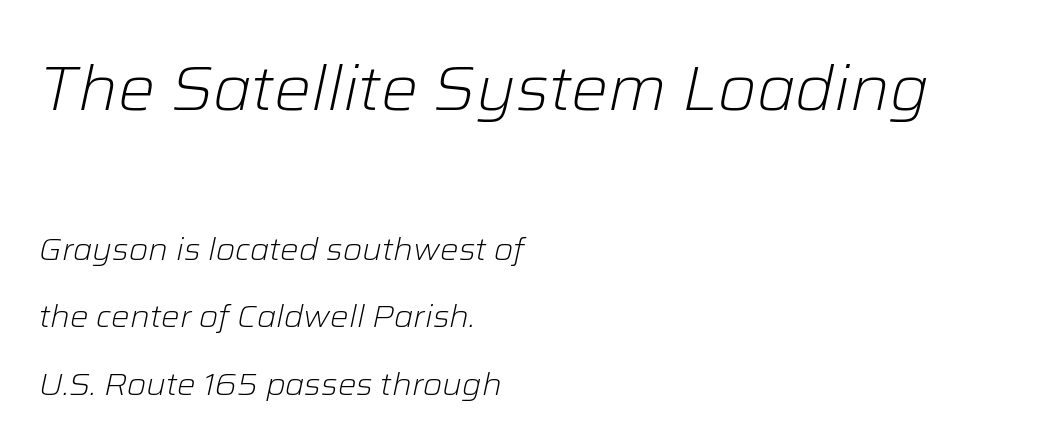
Q: Is the text bold? A: No.
Q: Is the text italic (slanted)? A: Yes, it leans right by about 12 degrees.
Q: Is the text underlined? A: No.
Q: How is the paragraph aligned? A: Left-aligned.
Q: Is the spacing between letters normal or unusually wide? A: Normal.
Q: Is the spacing between lines tight, normal or loose? A: Loose.
Q: Which block of text is set in a larger size, the first (top) or the second (bottom)? A: The first (top) one.
Q: Width (condensed, normal, or wide)? A: Normal.
Q: Stroke contrast? A: Low.
Q: x-height? A: Medium.
Q: Monospaced? A: No.
